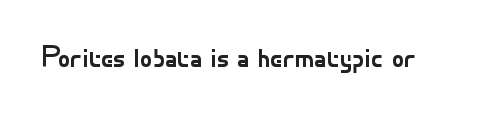
{"serif": "no", "italic": "no", "bold": "no", "weight": "regular", "width": "normal", "stroke_contrast": "low", "x_height": "small", "monospaced": "no", "underline": "no", "letter_spacing": "normal", "letter_spacing_em": 0.0, "glyph_px": 30}
